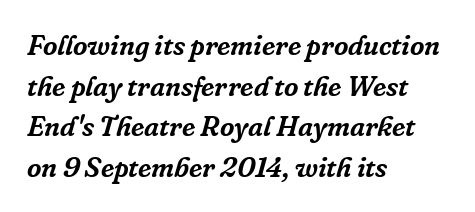
Notice how the passage keeps a crisp vertical edge on the left only. The rendering shows small feet on the letterforms — a serif design. The space beneath each line is pristine and unruled. Varying glyph widths throughout — classic text-font behaviour. Vertical spacing — default. Default kerning and tracking; the words read as compact shapes.
